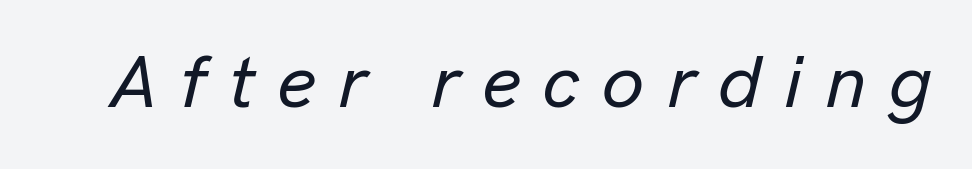
How are the letters spaced? Widely, with obvious added tracking. Observe the lean: these are italic letterforms. Decoration check: the copy has no underline. Think of a printed novel: that variable character pitch is what you see here.
